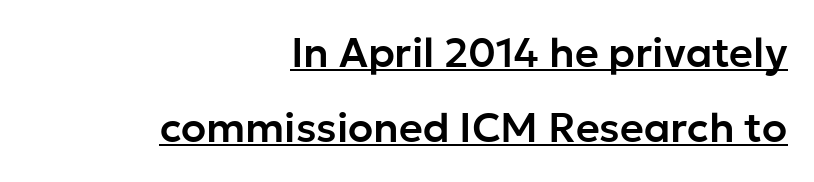
The image shows 41 px sans-serif type, upright; set right-aligned, line spacing 1.84x, normal letter spacing, underlined; low stroke contrast and a medium x-height.
